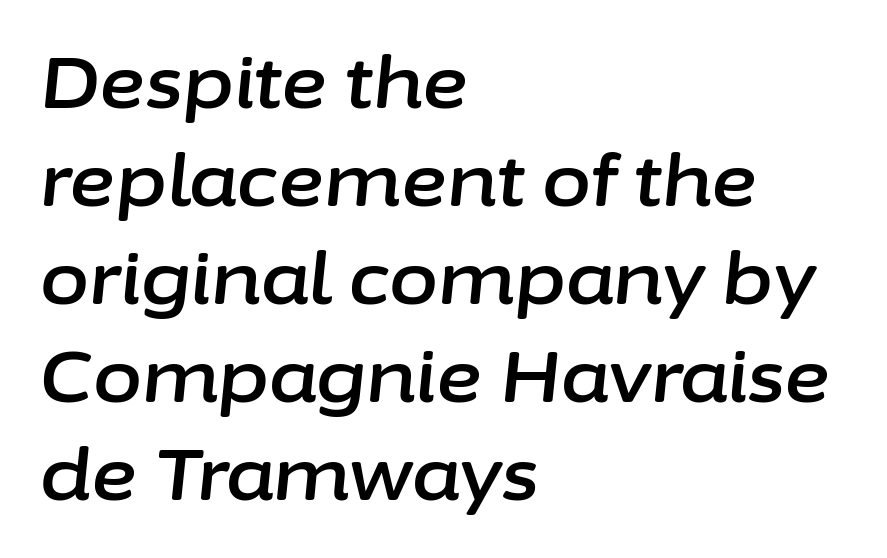
The image shows 71 px text type, italic (leaning right); set left-aligned, normal line spacing (1.38x), normal letter spacing, not underlined; low stroke contrast and a medium x-height.
